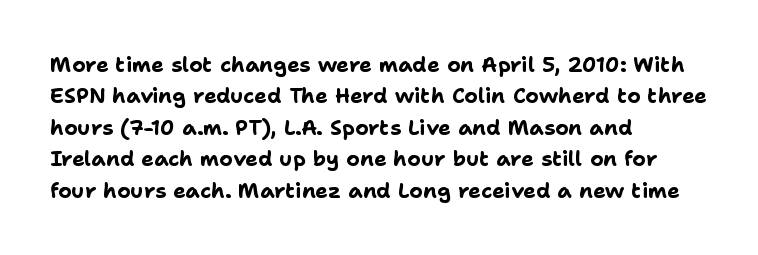
Q: Is the text bold? A: Yes.
Q: Is the text italic (slanted)? A: No, it is upright.
Q: Is the text underlined? A: No.
Q: How is the paragraph aligned? A: Left-aligned.
Q: Is the spacing between letters normal or unusually wide? A: Normal.
Q: Is the spacing between lines tight, normal or loose? A: Normal.
